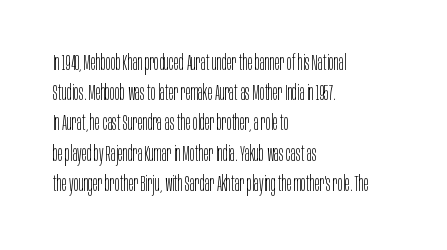
Q: Is the text bold? A: No.
Q: Is the text italic (slanted)? A: No, it is upright.
Q: Is the text underlined? A: No.
Q: How is the paragraph aligned? A: Left-aligned.
Q: Is the spacing between letters normal or unusually wide? A: Normal.
Q: Is the spacing between lines tight, normal or loose? A: Normal.
